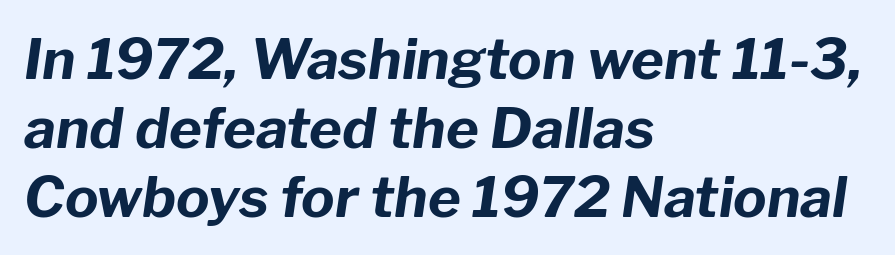
{"italic": "yes", "lean": "right", "slant_degrees": 8, "bold": "yes", "weight": "bold", "width": "normal", "stroke_contrast": "low", "x_height": "medium", "monospaced": "no", "underline": "no", "align": "left", "line_spacing_ratio": 1.23, "letter_spacing": "normal", "letter_spacing_em": 0.0, "glyph_px": 56}
